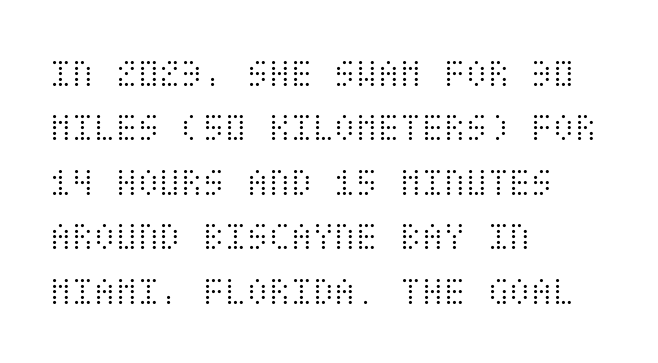
Q: Is the text bold? A: No.
Q: Is the text italic (slanted)? A: No, it is upright.
Q: Is the text underlined? A: No.
Q: How is the paragraph aligned? A: Left-aligned.
Q: Is the spacing between letters normal or unusually wide? A: Normal.
Q: Is the spacing between lines tight, normal or loose? A: Normal.
Q: Width (condensed, normal, or wide)? A: Condensed.
Q: Stroke contrast? A: Medium.
Q: x-height? A: Large.
